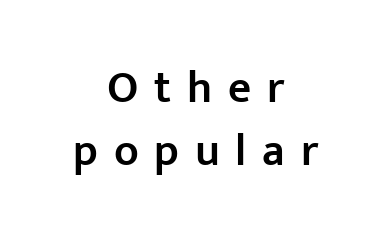
{"serif": "no", "italic": "no", "bold": "semi", "weight": "semibold", "width": "normal", "stroke_contrast": "low", "x_height": "medium", "monospaced": "no", "underline": "no", "align": "center", "line_spacing": "normal", "line_spacing_ratio": 1.4, "letter_spacing": "wide", "letter_spacing_em": 0.35, "glyph_px": 45}
